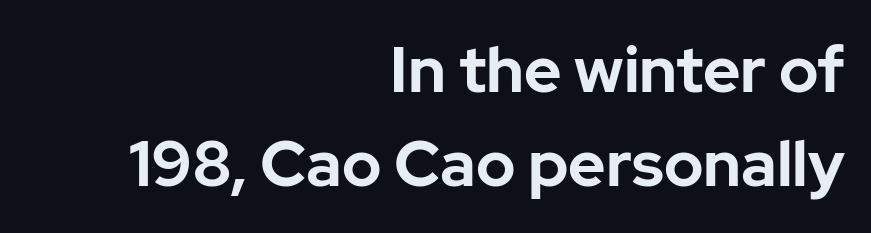
{"serif": "no", "italic": "no", "bold": "yes", "weight": "bold", "width": "normal", "stroke_contrast": "low", "x_height": "medium", "monospaced": "no", "underline": "no", "align": "right", "line_spacing": "normal", "line_spacing_ratio": 1.47, "letter_spacing": "normal", "letter_spacing_em": 0.0, "glyph_px": 64}
